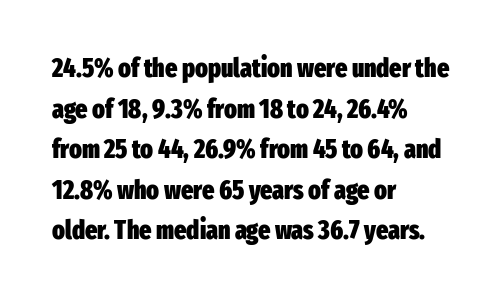
{"italic": "no", "bold": "yes", "underline": "no", "align": "left", "line_spacing": "normal", "line_spacing_ratio": 1.56, "letter_spacing": "normal", "letter_spacing_em": 0.0, "glyph_px": 26}
